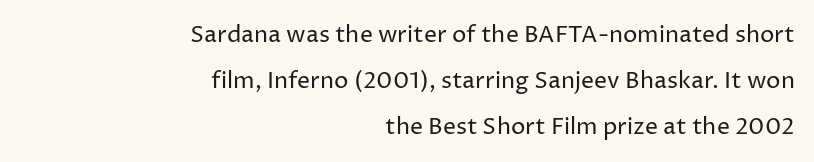
Q: Is the text bold? A: No.
Q: Is the text italic (slanted)? A: No, it is upright.
Q: Is the text underlined? A: No.
Q: How is the paragraph aligned? A: Right-aligned.
Q: Is the spacing between letters normal or unusually wide? A: Normal.
Q: Is the spacing between lines tight, normal or loose? A: Loose.
